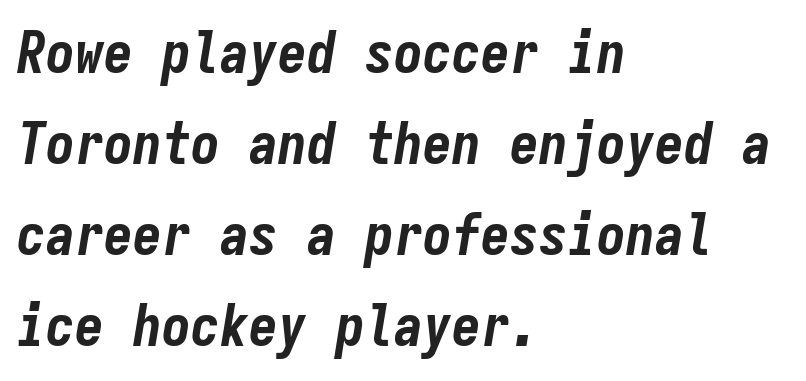
The image shows 58 px bold, condensed type, italic (leaning right), monospaced; set left-aligned, normal line spacing (1.57x), normal letter spacing, not underlined; low stroke contrast and a medium x-height.
